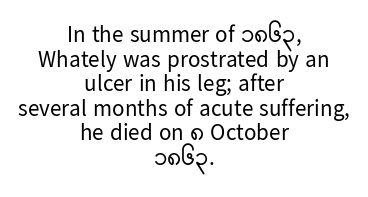
{"italic": "no", "bold": "no", "underline": "no", "align": "center", "line_spacing": "tight", "line_spacing_ratio": 1.07, "letter_spacing": "normal", "letter_spacing_em": 0.0, "glyph_px": 23}
